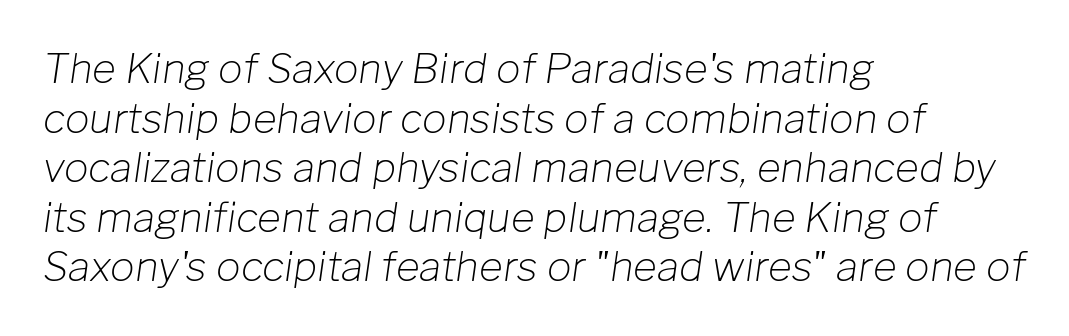
Notice how the passage keeps a crisp vertical edge on the left only. Is this a fixed-width face? No — the glyphs have proportional, varying widths. Letters have the restrained weight of plain body copy at most. Descenders hang freely into open space. Default kerning and tracking; the words read as compact shapes.
